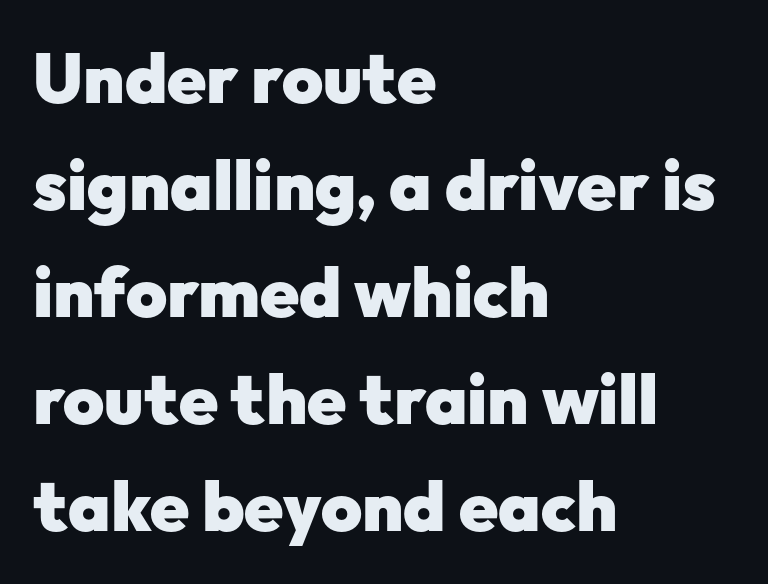
Q: Is the text bold? A: Yes.
Q: Is the text italic (slanted)? A: No, it is upright.
Q: Is the typeface a serif or a sans-serif typeface? A: Sans-serif.
Q: Is the text underlined? A: No.
Q: How is the paragraph aligned? A: Left-aligned.
Q: Is the spacing between letters normal or unusually wide? A: Normal.
Q: Is the spacing between lines tight, normal or loose? A: Normal.
Q: Width (condensed, normal, or wide)? A: Normal.
Q: Stroke contrast? A: Low.
Q: x-height? A: Medium.
Q: Monospaced? A: No.
